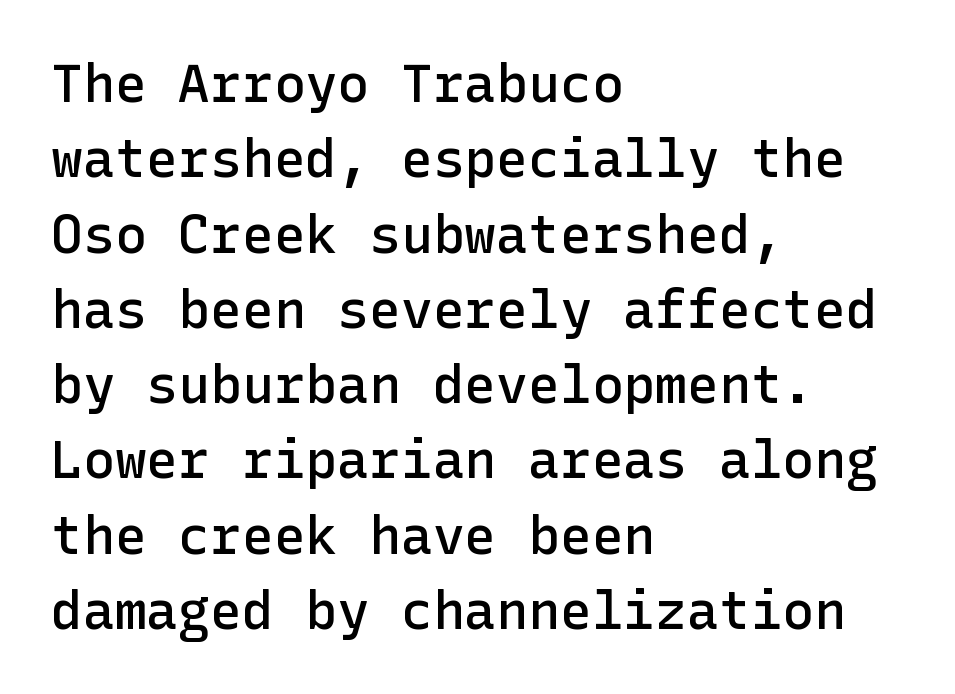
Q: Is the text bold? A: Semi-bold.
Q: Is the text italic (slanted)? A: No, it is upright.
Q: Is the typeface a serif or a sans-serif typeface? A: Sans-serif.
Q: Is the text underlined? A: No.
Q: How is the paragraph aligned? A: Left-aligned.
Q: Is the spacing between letters normal or unusually wide? A: Normal.
Q: Is the spacing between lines tight, normal or loose? A: Normal.
Q: Width (condensed, normal, or wide)? A: Normal.
Q: Stroke contrast? A: Low.
Q: x-height? A: Medium.
